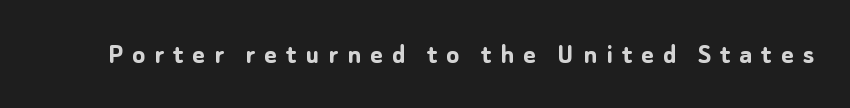
The image shows 30 px semibold sans-serif type, upright; set unusually wide letter spacing (+0.3 em), not underlined; low stroke contrast and a medium x-height.
